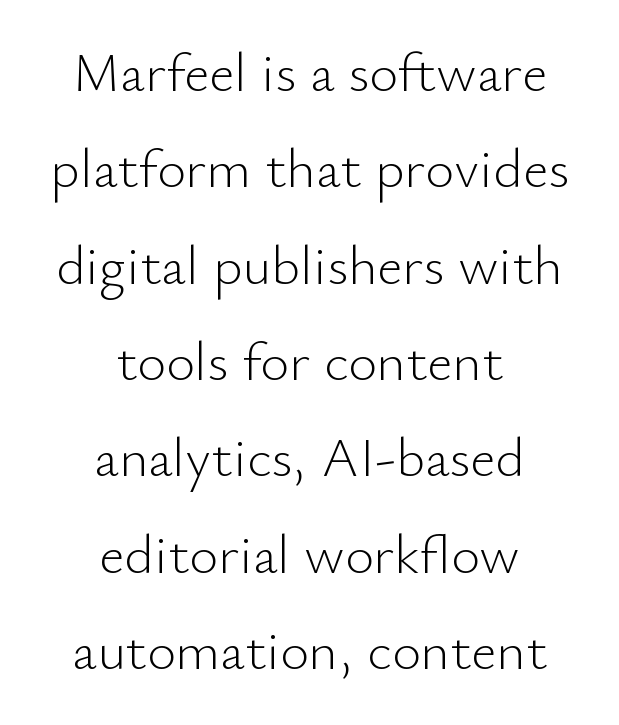
The image shows 56 px light sans-serif type, upright; set centered, line spacing 1.72x, normal letter spacing, not underlined; low stroke contrast and a small x-height.
